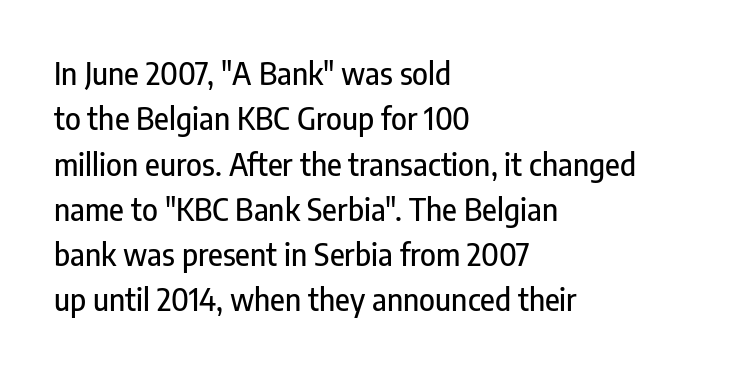
{"serif": "no", "italic": "no", "width": "condensed", "stroke_contrast": "low", "x_height": "medium", "monospaced": "no", "underline": "no", "align": "left", "line_spacing": "normal", "line_spacing_ratio": 1.51, "letter_spacing": "normal", "letter_spacing_em": 0.0, "glyph_px": 30}
